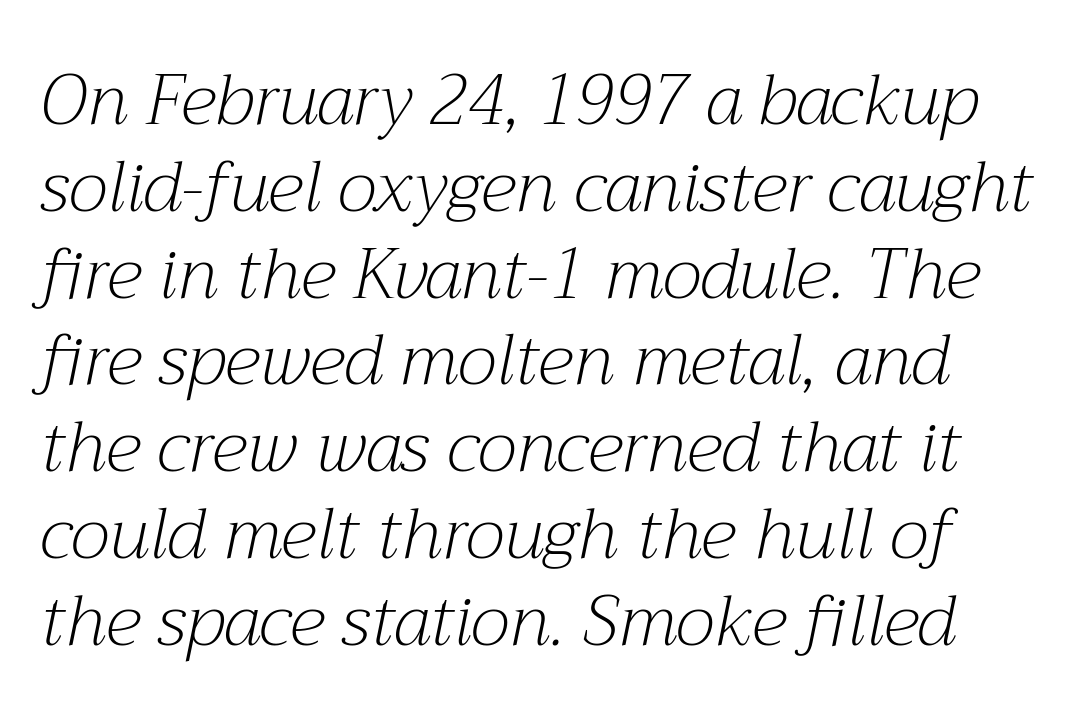
{"serif": "yes", "italic": "yes", "lean": "right", "slant_degrees": 12, "bold": "no", "weight": "light", "width": "normal", "stroke_contrast": "medium", "x_height": "medium", "monospaced": "no", "underline": "no", "line_spacing_ratio": 1.24, "letter_spacing": "normal", "letter_spacing_em": 0.0, "glyph_px": 70}
